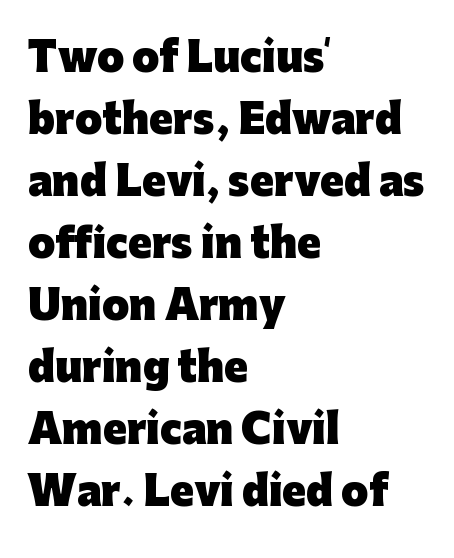
The image shows 39 px heavy sans-serif type, upright; set left-aligned, normal line spacing (1.59x), normal letter spacing, not underlined; low stroke contrast and a medium x-height.
